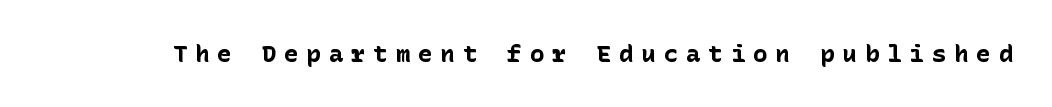
Q: Is the text bold? A: Yes.
Q: Is the text italic (slanted)? A: No, it is upright.
Q: Is the text underlined? A: No.
Q: Is the spacing between letters normal or unusually wide? A: Unusually wide.
